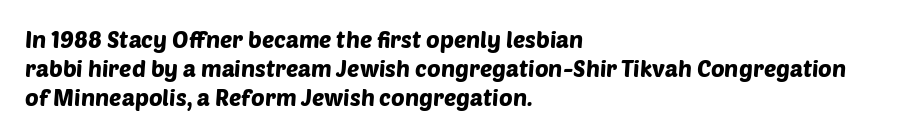
The image shows 23 px text type; set left-aligned, normal line spacing (1.27x), normal letter spacing, not underlined.
